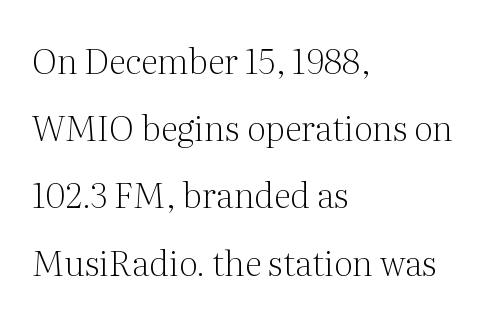
The image shows 35 px light serif type, upright; set left-aligned, loose line spacing (1.92x), normal letter spacing, not underlined; medium stroke contrast and a medium x-height.
